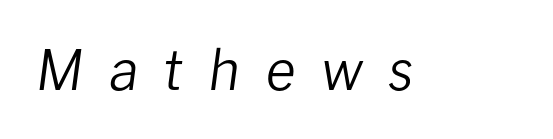
{"italic": "yes", "lean": "right", "slant_degrees": 8, "bold": "no", "weight": "regular", "width": "normal", "stroke_contrast": "low", "x_height": "medium", "monospaced": "no", "underline": "no", "letter_spacing": "wide", "letter_spacing_em": 0.46, "glyph_px": 55}
